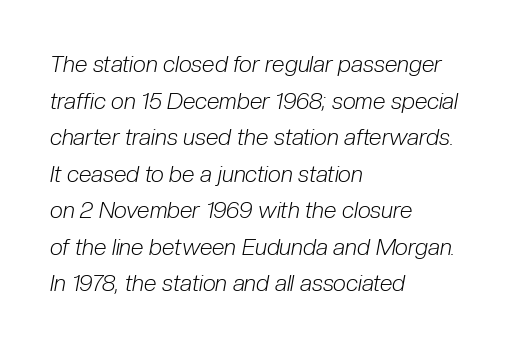
{"italic": "yes", "lean": "right", "slant_degrees": 10, "bold": "no", "underline": "no", "align": "left", "line_spacing": "normal", "line_spacing_ratio": 1.59, "letter_spacing": "normal", "letter_spacing_em": 0.0, "glyph_px": 23}
